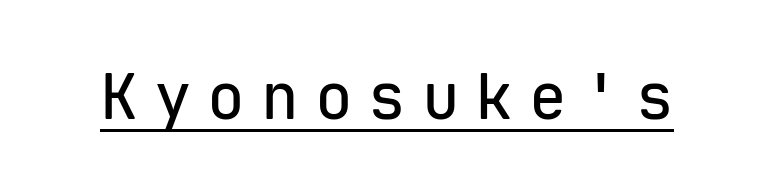
{"serif": "no", "italic": "no", "width": "normal", "stroke_contrast": "low", "x_height": "medium", "monospaced": "yes", "underline": "yes", "letter_spacing": "wide", "letter_spacing_em": 0.25, "glyph_px": 63}
